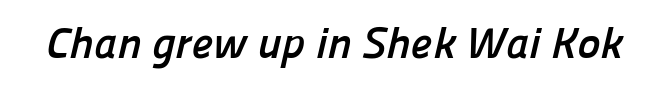
{"serif": "no", "bold": "yes", "weight": "semibold", "width": "normal", "stroke_contrast": "low", "x_height": "medium", "monospaced": "no", "underline": "no", "letter_spacing": "normal", "letter_spacing_em": 0.0, "glyph_px": 44}
